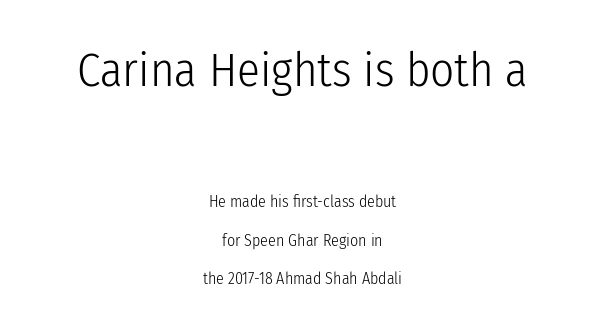
The image shows 47 px light, condensed sans-serif type, upright; set centered, loose line spacing (2.4x), normal letter spacing, not underlined; the first (top) block is 2.94x larger; low stroke contrast and a medium x-height.
